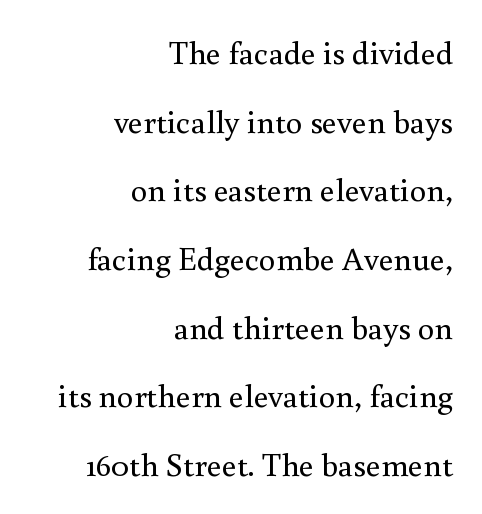
Think of a printed novel: that variable character pitch is what you see here. Small tapered or slab feet sit at the stroke ends, so this counts as serif. Airy leading. Teacher's note: observe the even right margin — that is flush-right alignment.
